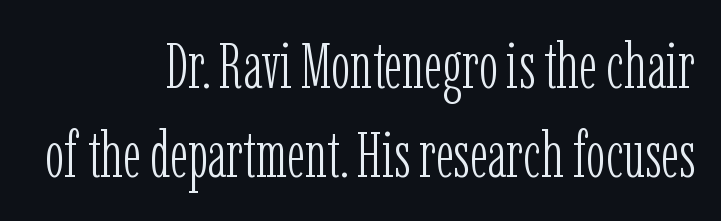
Q: Is the text bold? A: No.
Q: Is the text italic (slanted)? A: No, it is upright.
Q: Is the typeface a serif or a sans-serif typeface? A: Serif.
Q: Is the text underlined? A: No.
Q: How is the paragraph aligned? A: Right-aligned.
Q: Is the spacing between letters normal or unusually wide? A: Normal.
Q: Is the spacing between lines tight, normal or loose? A: Normal.
Q: Width (condensed, normal, or wide)? A: Condensed.
Q: Stroke contrast? A: Low.
Q: x-height? A: Medium.
Q: Monospaced? A: No.
